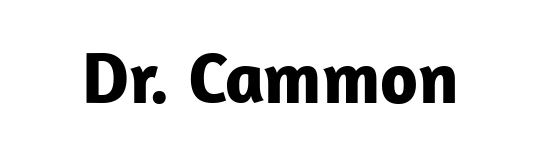
The image shows 73 px bold sans-serif type, upright; set normal letter spacing, not underlined; low stroke contrast and a medium x-height.
